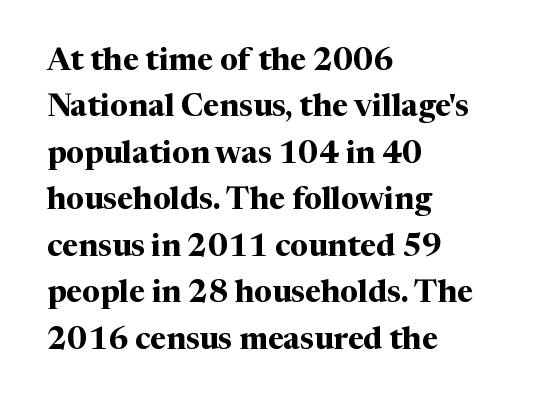
{"serif": "yes", "italic": "no", "bold": "yes", "weight": "bold", "width": "normal", "stroke_contrast": "medium", "x_height": "medium", "monospaced": "no", "underline": "no", "align": "left", "line_spacing": "normal", "line_spacing_ratio": 1.5, "letter_spacing": "normal", "letter_spacing_em": 0.0, "glyph_px": 31}
